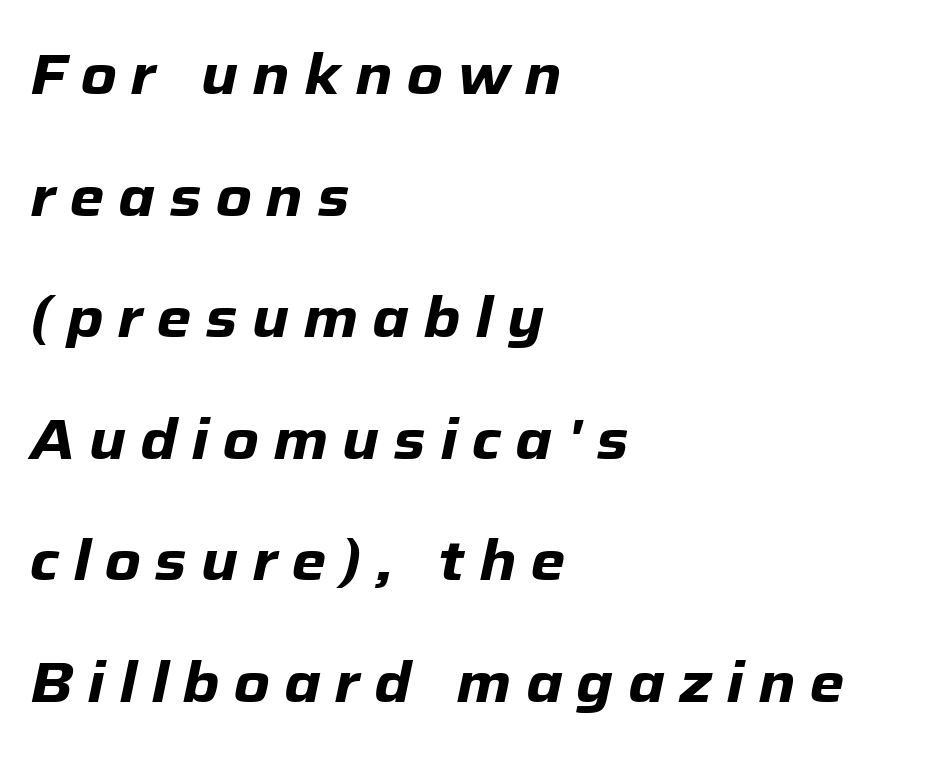
The image shows 56 px heavy type, italic (leaning right); set left-aligned, loose line spacing (2.17x), unusually wide letter spacing (+0.25 em), not underlined; low stroke contrast and a medium x-height.
